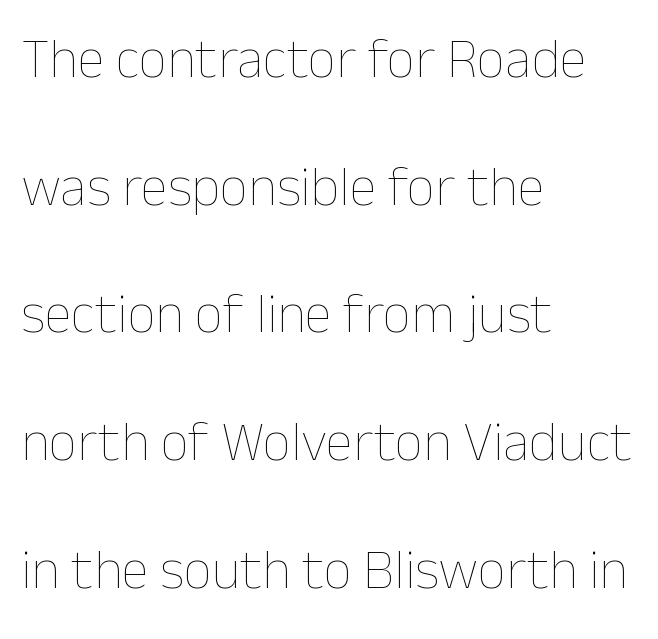
The image shows 56 px thin type, upright; set left-aligned, loose line spacing (2.28x), normal letter spacing, not underlined; low stroke contrast and a medium x-height.
